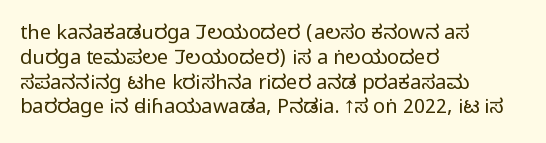
Q: Is the text bold? A: No.
Q: Is the text italic (slanted)? A: No, it is upright.
Q: Is the text underlined? A: No.
Q: How is the paragraph aligned? A: Left-aligned.
Q: Is the spacing between letters normal or unusually wide? A: Normal.
